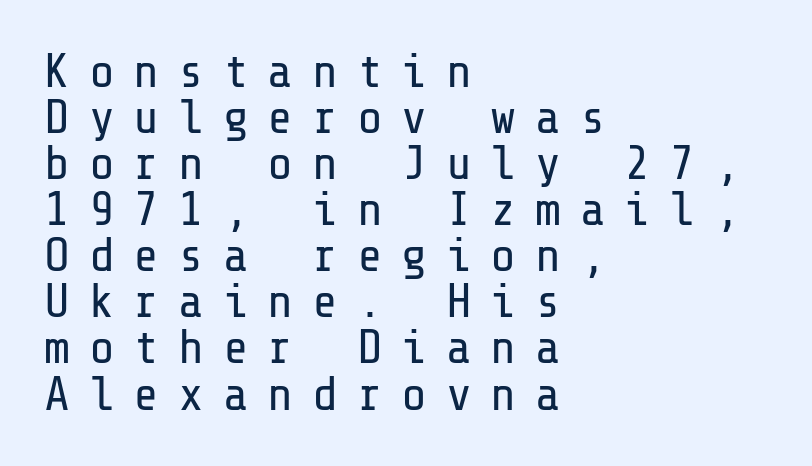
Q: Is the text bold? A: No.
Q: Is the text italic (slanted)? A: No, it is upright.
Q: Is the typeface a serif or a sans-serif typeface? A: Sans-serif.
Q: Is the text underlined? A: No.
Q: How is the paragraph aligned? A: Left-aligned.
Q: Is the spacing between letters normal or unusually wide? A: Unusually wide.
Q: Is the spacing between lines tight, normal or loose? A: Tight.
Q: Width (condensed, normal, or wide)? A: Normal.
Q: Stroke contrast? A: Low.
Q: x-height? A: Medium.
